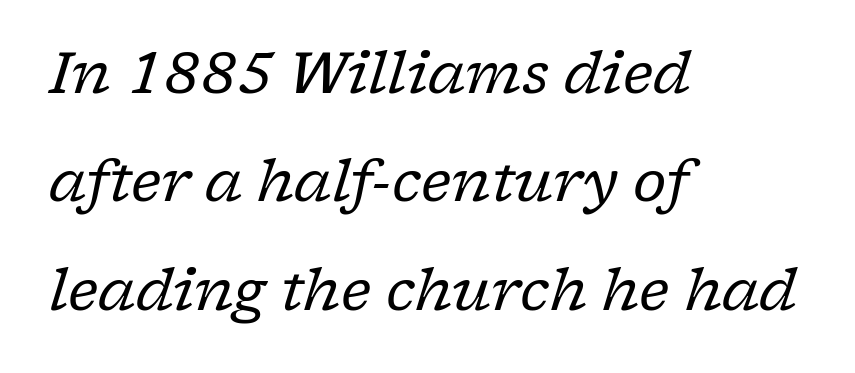
The image shows 57 px regular-weight serif type, italic (leaning right); set left-aligned, loose line spacing (1.9x), normal letter spacing, not underlined; low stroke contrast and a medium x-height.
